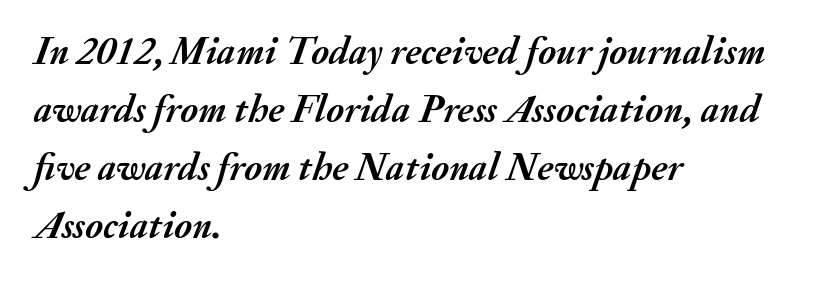
All the whitespace from short lines collects on the right. You can tell it's italic because the verticals aren't actually vertical. You'd pick this weight for a headline — it's a proper bold. Vertically, the passage feels balanced, rows spaced as you'd expect. Each letter keeps its own natural width here, so spacing adapts to shape. This sample uses plain, unmodified letter spacing.
